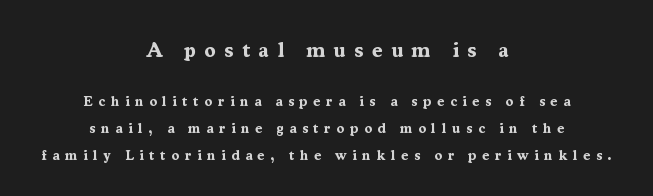
Q: Is the text bold? A: Yes.
Q: Is the text italic (slanted)? A: No, it is upright.
Q: Is the text underlined? A: No.
Q: How is the paragraph aligned? A: Centered.
Q: Is the spacing between letters normal or unusually wide? A: Unusually wide.
Q: Is the spacing between lines tight, normal or loose? A: Loose.
Q: Which block of text is set in a larger size, the first (top) or the second (bottom)? A: The first (top) one.
